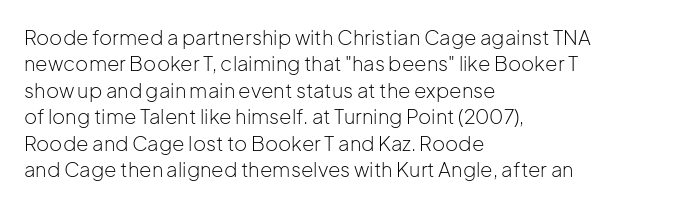
Characters remain perfectly vertical along every line. Rows of type keep a routine distance in the vertical direction. The face looks like a standard text weight, possibly lighter. Letter spacing: default. Each row of text sits above clean, open space.
